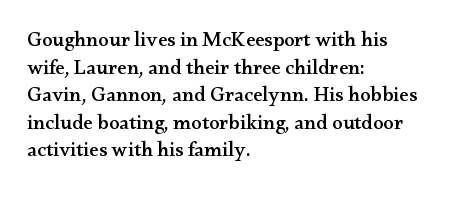
Line starts are locked; line ends wander. Leading matches the norm, producing a regular column. Characters remain perfectly vertical along every line. The area under the type is left untouched. Caption: standard tracking, unaltered.
